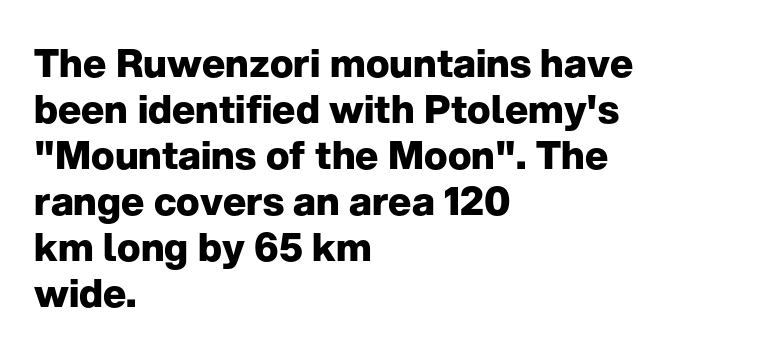
Q: Is the text bold? A: Yes.
Q: Is the text italic (slanted)? A: No, it is upright.
Q: Is the typeface a serif or a sans-serif typeface? A: Sans-serif.
Q: Is the text underlined? A: No.
Q: How is the paragraph aligned? A: Left-aligned.
Q: Is the spacing between letters normal or unusually wide? A: Normal.
Q: Width (condensed, normal, or wide)? A: Normal.
Q: Stroke contrast? A: Low.
Q: x-height? A: Medium.
Q: Monospaced? A: No.
